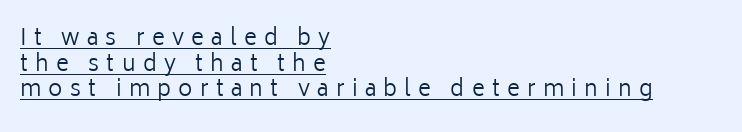
Q: Is the text bold? A: No.
Q: Is the text italic (slanted)? A: No, it is upright.
Q: Is the text underlined? A: Yes.
Q: How is the paragraph aligned? A: Left-aligned.
Q: Is the spacing between letters normal or unusually wide? A: Unusually wide.
